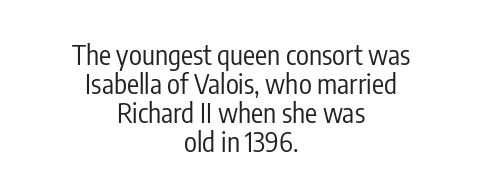
Q: Is the text bold? A: No.
Q: Is the text italic (slanted)? A: No, it is upright.
Q: Is the text underlined? A: No.
Q: How is the paragraph aligned? A: Centered.
Q: Is the spacing between letters normal or unusually wide? A: Normal.
Q: Is the spacing between lines tight, normal or loose? A: Tight.
